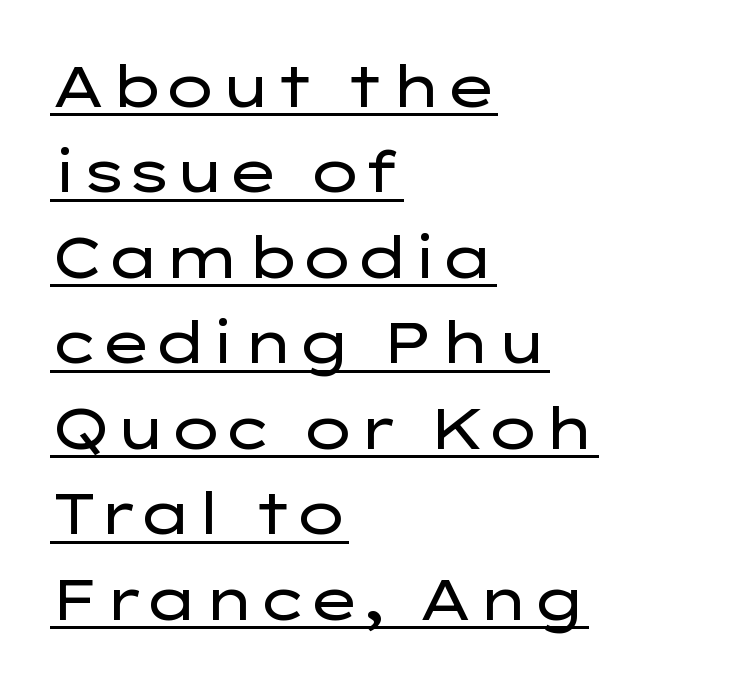
The tracking reads as untouched default to a designer's eye. This is the regular roman posture of the typeface. Honestly, the row spacing looks completely unremarkable. No heavy texture on the line: the type isn't bold. Each line of the rendering has a horizontal stroke beneath the glyphs.
